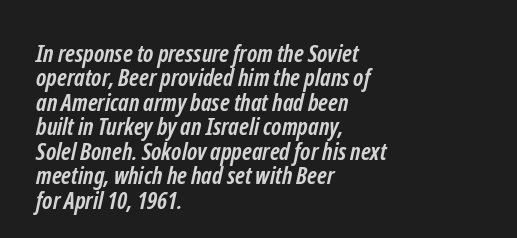
Layout note: lines flush left. Descenders hang freely into open space. Summary of vertical rhythm: compact, with narrow interline spacing. Strokes here are thick enough to call this a true bold. Characters follow at the spacing the type designer built in.
